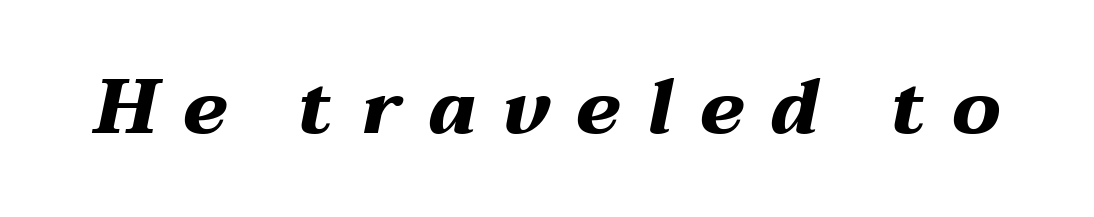
Slanted lettering throughout. Do the characters align in a grid? No, the font is proportional. Its strokes are broad and dark, the hallmark of bold type. The tracking jumps out immediately: characters are airy and widely separated. Nobody drew a line under any word here.
